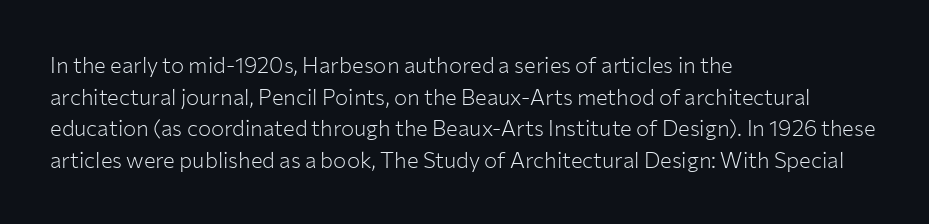
Ordinary non-slanted type is in use. Whoever set this chose a conventional vertical rhythm. Nothing unusual about the tracking: characters are spaced as the font intends. Every row of glyphs begins at an identical x-position on the left.
